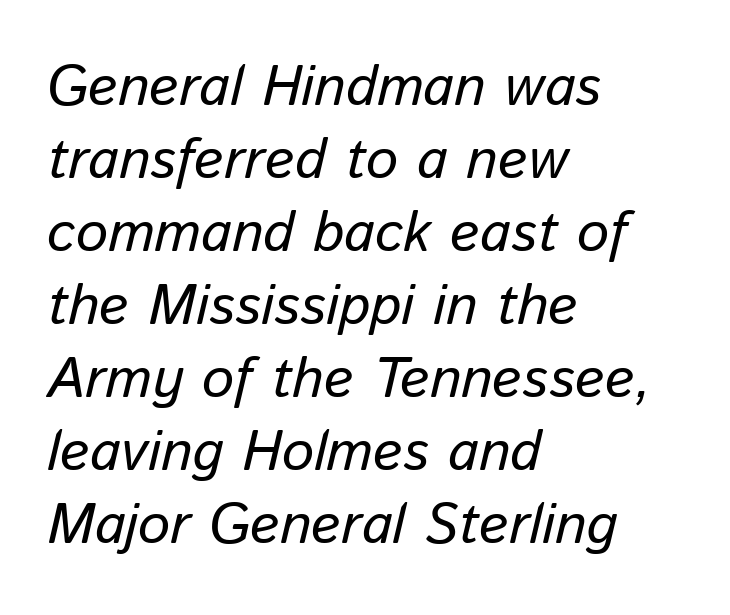
Q: Is the text italic (slanted)? A: Yes, it leans right by about 13 degrees.
Q: Is the text underlined? A: No.
Q: How is the paragraph aligned? A: Left-aligned.
Q: Is the spacing between letters normal or unusually wide? A: Normal.
Q: Is the spacing between lines tight, normal or loose? A: Normal.
Q: Width (condensed, normal, or wide)? A: Normal.
Q: Stroke contrast? A: Low.
Q: x-height? A: Medium.
Q: Monospaced? A: No.
